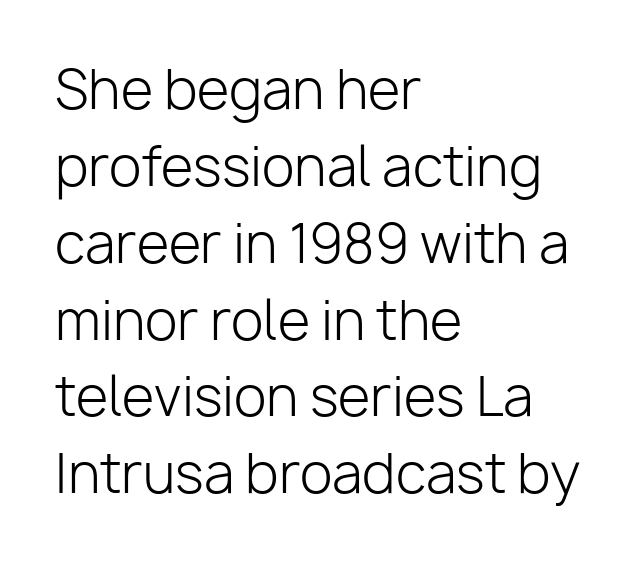
{"serif": "no", "italic": "no", "bold": "no", "weight": "light", "width": "normal", "stroke_contrast": "low", "x_height": "medium", "monospaced": "no", "underline": "no", "align": "left", "line_spacing": "normal", "line_spacing_ratio": 1.45, "letter_spacing": "normal", "letter_spacing_em": 0.0, "glyph_px": 53}
